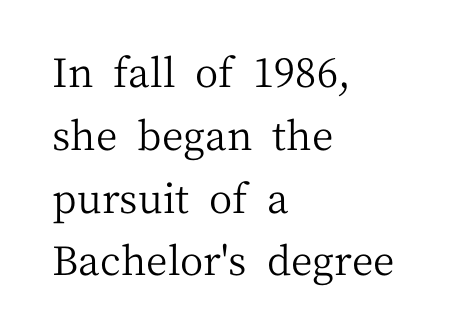
The image shows 40 px regular-weight serif type, upright; set left-aligned, normal line spacing (1.57x), normal letter spacing, not underlined; medium stroke contrast and a medium x-height.
